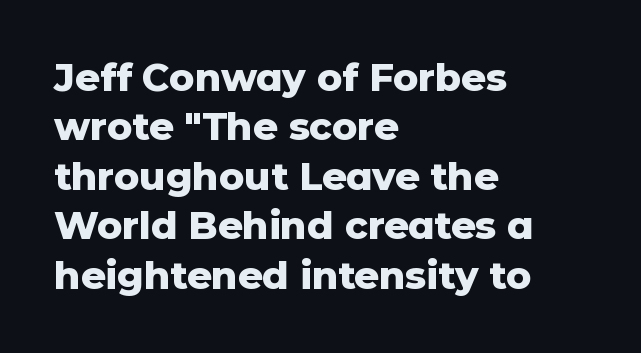
A typesetter would call this proportional, since set widths differ per character. Characters remain perfectly vertical along every line. In terms of weight, the rendering is a true, heavy bold. Decoration check: the copy has no underline. The text was rendered using a sans face with plain stroke endings. Vertically, the passage feels balanced, rows spaced as you'd expect.
